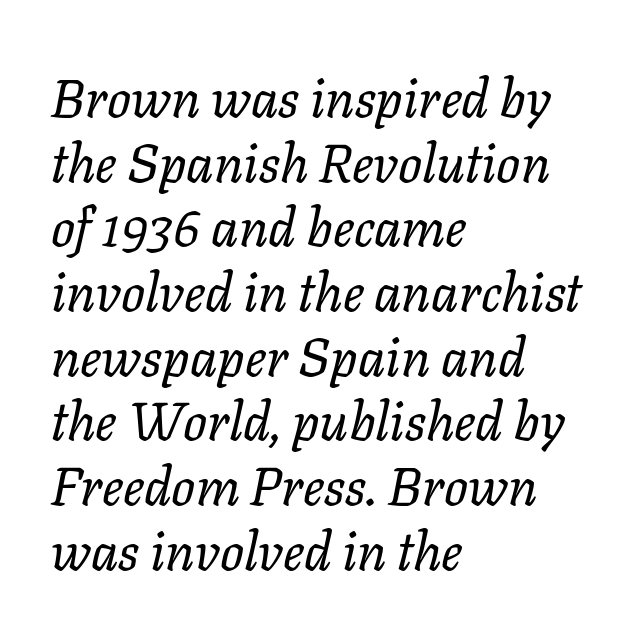
The specimen reads as italic at a glance. In terms of letterspacing, this is plain default setting. Weight: regular or lighter. Unmarked baselines from the first word to the last. Left-aligned paragraph, ragged on the right. The face used here is proportionally spaced, like ordinary book or web type.
